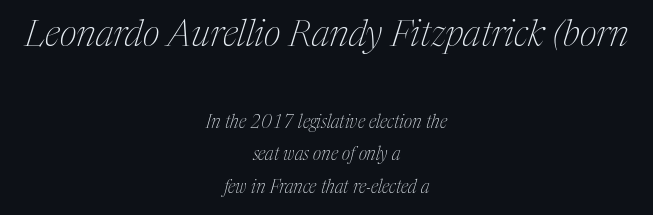
{"serif": "yes", "italic": "yes", "lean": "right", "slant_degrees": 17, "bold": "no", "weight": "thin", "width": "condensed", "stroke_contrast": "medium", "x_height": "medium", "monospaced": "no", "underline": "no", "align": "center", "line_spacing_ratio": 1.81, "letter_spacing": "normal", "letter_spacing_em": 0.0, "larger_block": "first", "size_ratio": 2.06, "glyph_px": 37}
